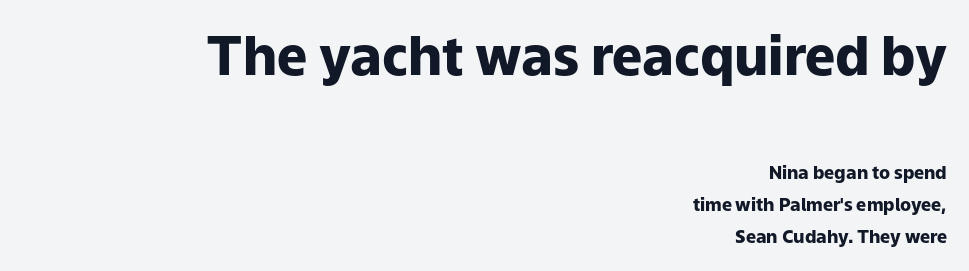
{"serif": "no", "italic": "no", "bold": "yes", "weight": "heavy", "width": "normal", "stroke_contrast": "low", "x_height": "medium", "monospaced": "no", "underline": "no", "align": "right", "line_spacing_ratio": 1.78, "letter_spacing": "normal", "letter_spacing_em": 0.0, "larger_block": "first", "size_ratio": 3.0, "glyph_px": 54}
